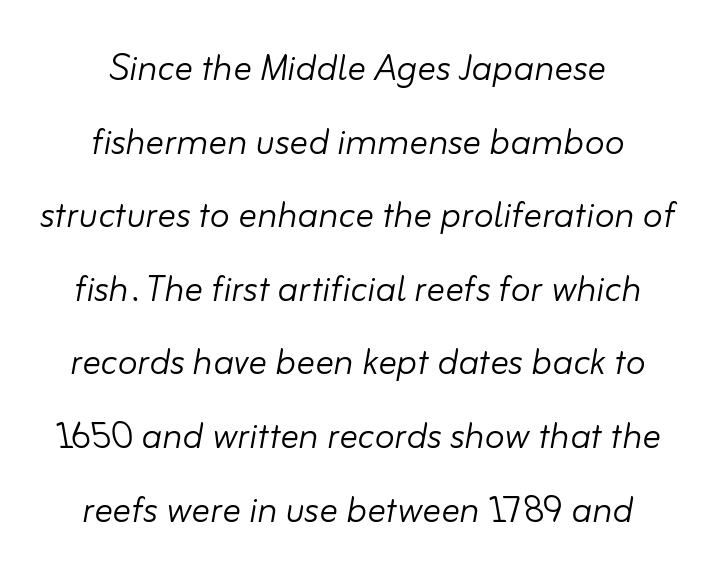
These lines are rendered in a variable-pitch font. The setting favours the middle, as headings and verse often do. Standard letterfit; no display-style spreading of the glyphs. It's the slanting kind of type.
